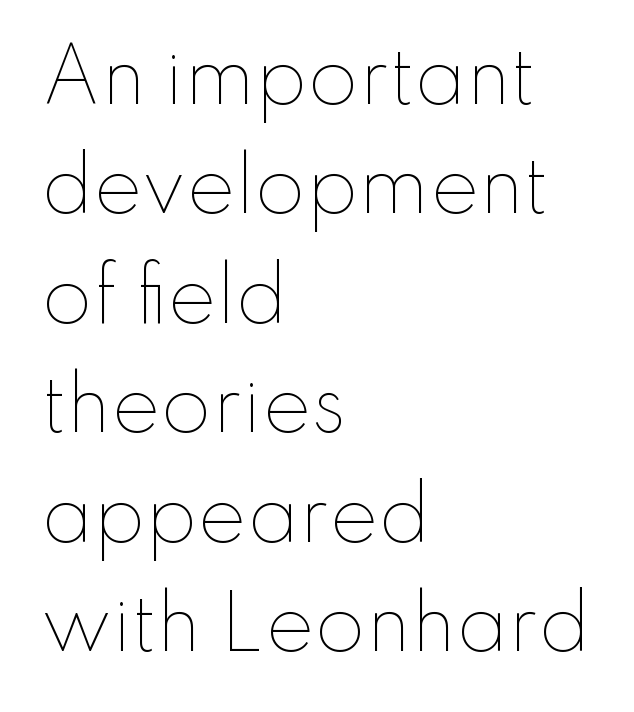
{"italic": "no", "bold": "no", "weight": "thin", "width": "normal", "stroke_contrast": "low", "x_height": "small", "monospaced": "no", "underline": "no", "align": "left", "line_spacing": "normal", "line_spacing_ratio": 1.5, "letter_spacing": "normal", "letter_spacing_em": 0.0, "glyph_px": 73}
